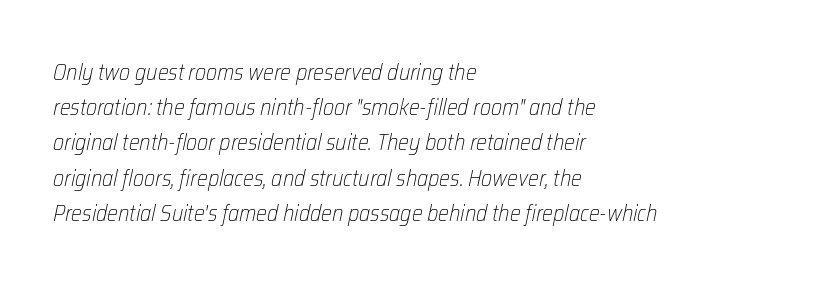
{"italic": "yes", "lean": "right", "slant_degrees": 12, "bold": "no", "underline": "no", "align": "left", "line_spacing": "normal", "line_spacing_ratio": 1.53, "letter_spacing": "normal", "letter_spacing_em": 0.0, "glyph_px": 23}
